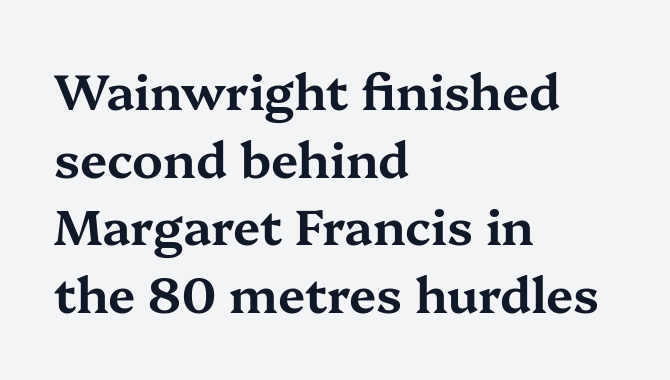
{"serif": "yes", "italic": "no", "width": "wide", "stroke_contrast": "medium", "x_height": "medium", "monospaced": "no", "underline": "no", "align": "left", "line_spacing": "normal", "line_spacing_ratio": 1.38, "letter_spacing": "normal", "letter_spacing_em": 0.0, "glyph_px": 49}
